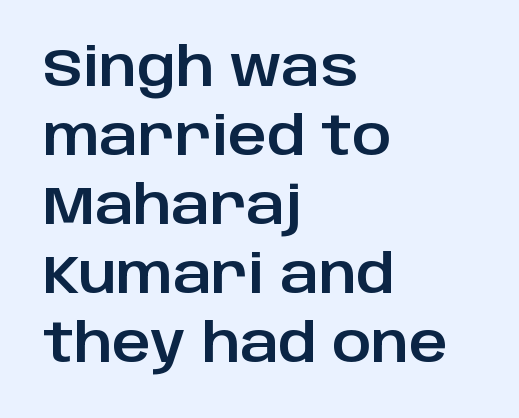
{"serif": "no", "italic": "no", "width": "normal", "stroke_contrast": "low", "x_height": "large", "monospaced": "no", "underline": "no", "align": "left", "line_spacing": "normal", "line_spacing_ratio": 1.3, "letter_spacing": "normal", "letter_spacing_em": 0.0, "glyph_px": 53}
